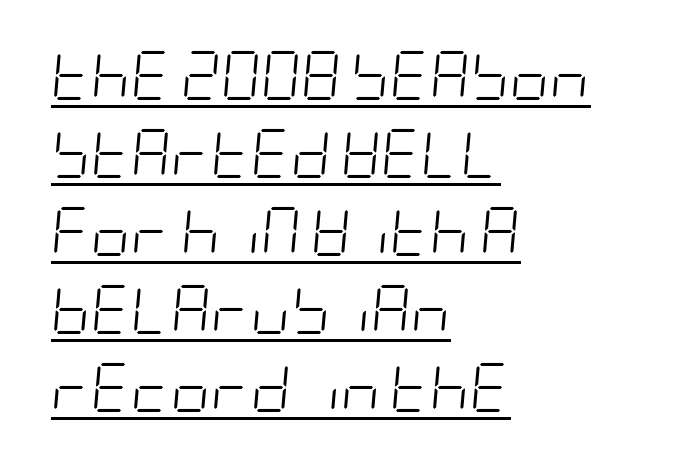
The image shows 49 px light, condensed type, italic (leaning right); set left-aligned, normal line spacing (1.59x), normal letter spacing, underlined; low stroke contrast and a large x-height.
